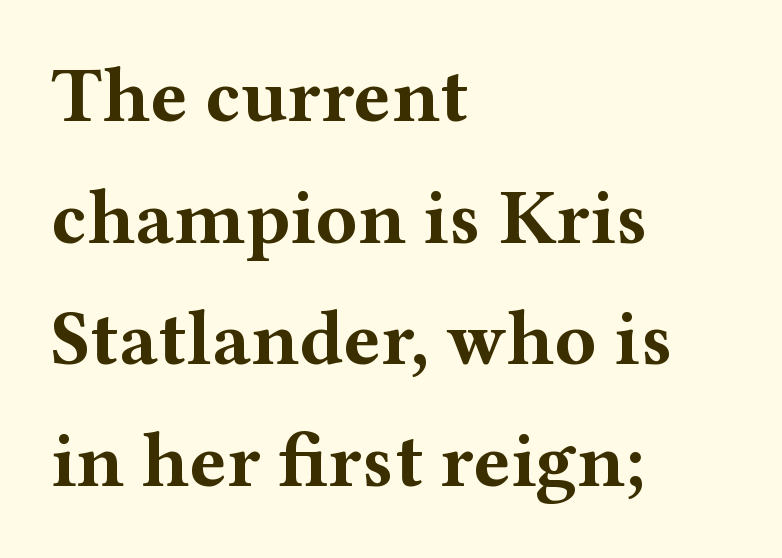
Caption: standard tracking, unaltered. These lines were composed using upright roman letters. Horizontally, the lines are justified to the leading edge only. The rendering uses a moderate line-height, typical for paragraphs.
